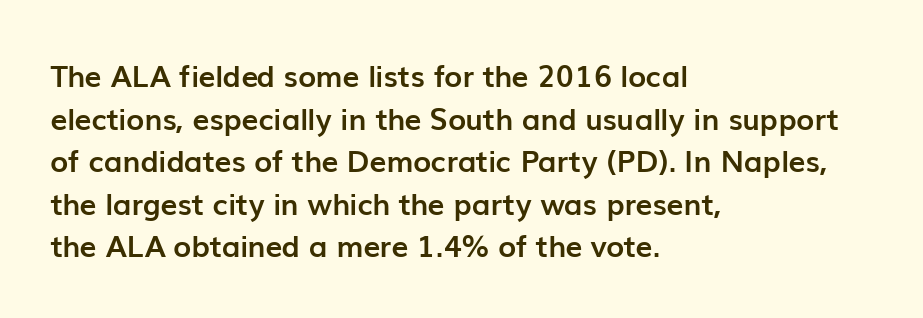
Strong, thick strokes mark this as bold type. Caption: standard tracking, unaltered. Descenders hang freely into open space. Compared with typical paragraphs, the rows here are spaced about the same. The paragraph shown leans on its left margin.
